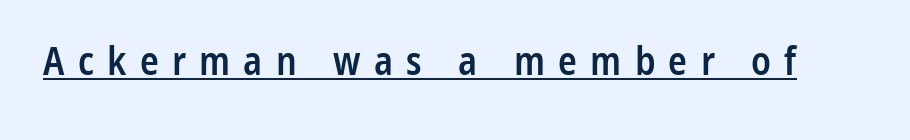
{"serif": "no", "italic": "no", "bold": "semi", "weight": "semibold", "width": "condensed", "stroke_contrast": "low", "x_height": "medium", "monospaced": "no", "underline": "yes", "letter_spacing": "wide", "letter_spacing_em": 0.34, "glyph_px": 39}
